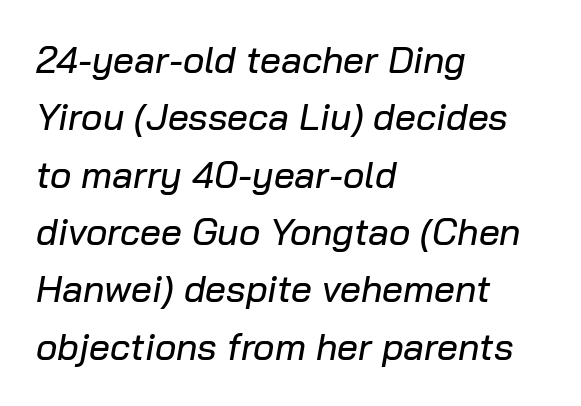
In terms of letterspacing, this is plain default setting. The glyphs look as if they've been sheared to an angle. This sample has the flowing, uneven cadence of proportional lettering. Layout note: lines flush left. Regular leading. Lines of text with bare space underneath.
